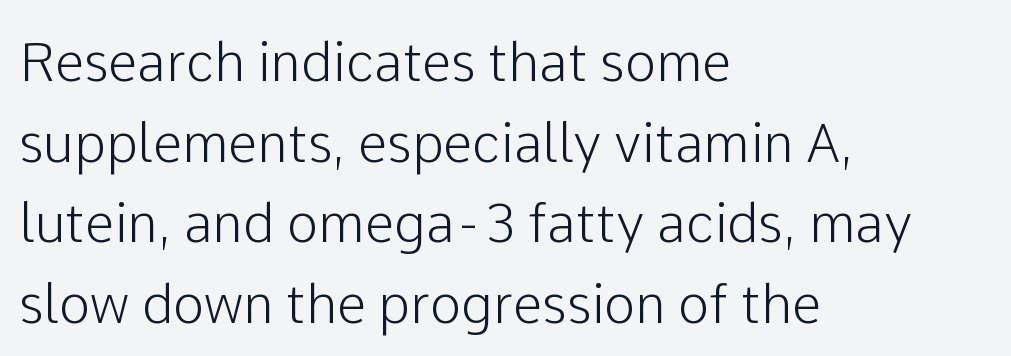
Q: Is the text italic (slanted)? A: No, it is upright.
Q: Is the typeface a serif or a sans-serif typeface? A: Sans-serif.
Q: Is the text underlined? A: No.
Q: How is the paragraph aligned? A: Left-aligned.
Q: Is the spacing between letters normal or unusually wide? A: Normal.
Q: Is the spacing between lines tight, normal or loose? A: Normal.
Q: Width (condensed, normal, or wide)? A: Normal.
Q: Stroke contrast? A: Low.
Q: x-height? A: Medium.
Q: Monospaced? A: No.
